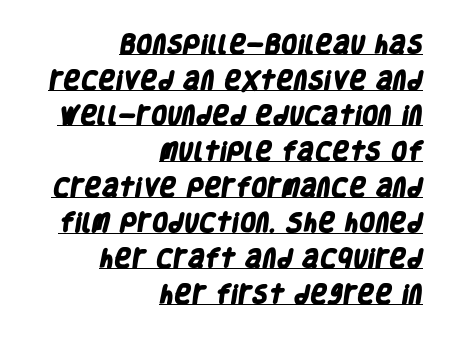
{"bold": "yes", "underline": "yes", "align": "right", "line_spacing": "normal", "line_spacing_ratio": 1.7, "letter_spacing": "normal", "letter_spacing_em": 0.0, "glyph_px": 21}
